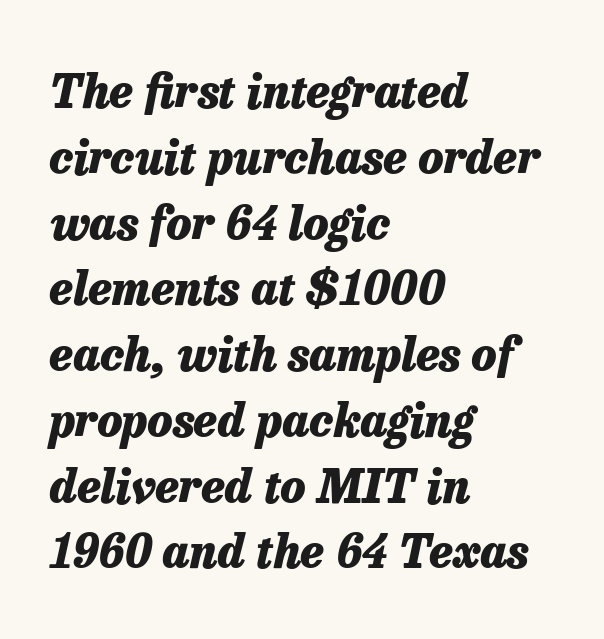
{"italic": "yes", "lean": "right", "slant_degrees": 13, "bold": "yes", "weight": "heavy", "width": "normal", "stroke_contrast": "low", "x_height": "medium", "monospaced": "no", "underline": "no", "align": "left", "line_spacing": "normal", "line_spacing_ratio": 1.43, "letter_spacing": "normal", "letter_spacing_em": 0.0, "glyph_px": 46}
